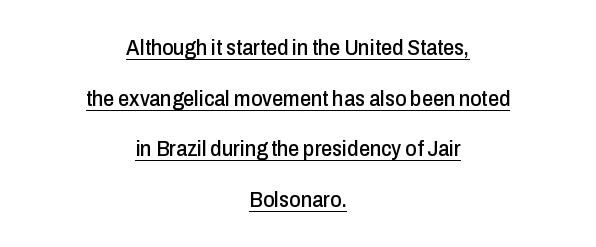
The image shows 22 px text type, upright; set centered, loose line spacing (2.3x), normal letter spacing, underlined.
